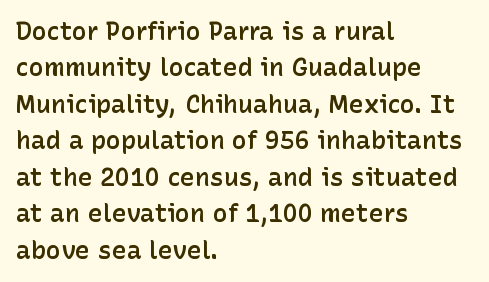
The image shows 25 px text type, upright; set left-aligned, normal line spacing (1.46x), normal letter spacing, not underlined.
